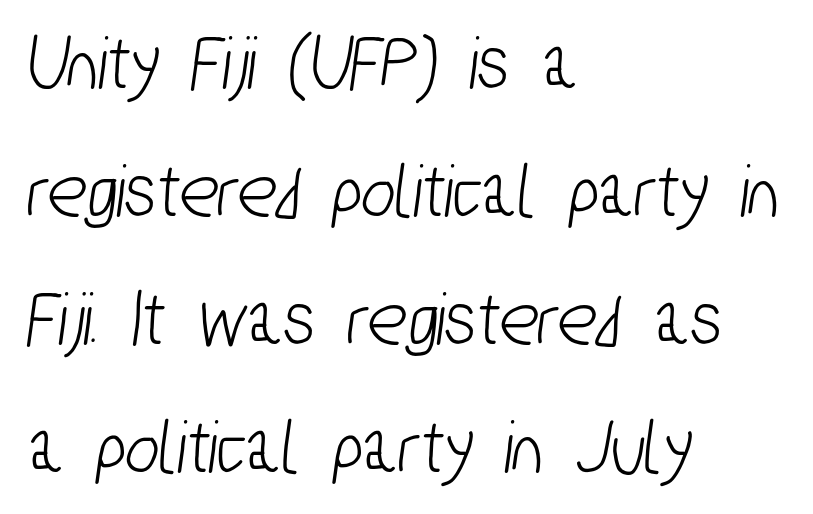
{"serif": "no", "width": "condensed", "stroke_contrast": "low", "x_height": "medium", "monospaced": "no", "underline": "no", "align": "left", "line_spacing": "normal", "line_spacing_ratio": 1.6, "letter_spacing": "normal", "letter_spacing_em": 0.0, "glyph_px": 80}
